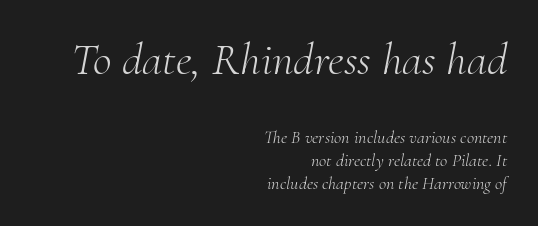
Q: Is the text bold? A: No.
Q: Is the text italic (slanted)? A: Yes, it leans right by about 10 degrees.
Q: Is the typeface a serif or a sans-serif typeface? A: Serif.
Q: Is the text underlined? A: No.
Q: How is the paragraph aligned? A: Right-aligned.
Q: Is the spacing between letters normal or unusually wide? A: Normal.
Q: Is the spacing between lines tight, normal or loose? A: Normal.
Q: Which block of text is set in a larger size, the first (top) or the second (bottom)? A: The first (top) one.
Q: Width (condensed, normal, or wide)? A: Normal.
Q: Stroke contrast? A: Medium.
Q: x-height? A: Small.
Q: Monospaced? A: No.
